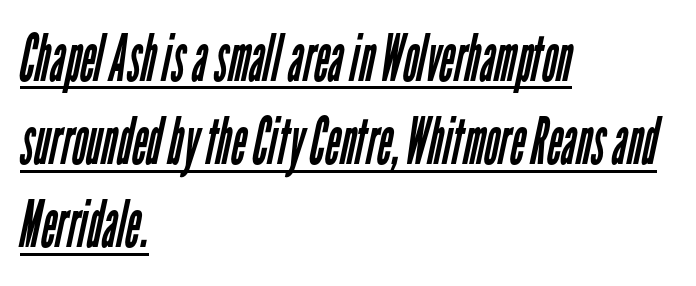
The image shows 65 px regular-weight, condensed sans-serif type; set left-aligned, normal line spacing (1.28x), normal letter spacing, underlined; low stroke contrast and a medium x-height.
